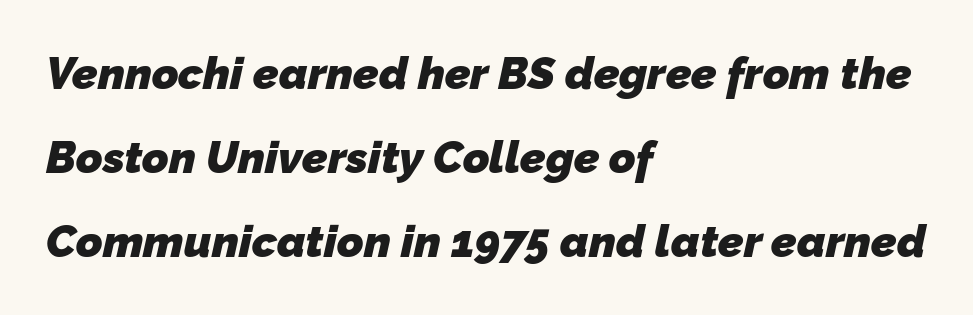
The image shows 45 px heavy sans-serif type; set left-aligned, line spacing 1.87x, normal letter spacing, not underlined; low stroke contrast and a medium x-height.
